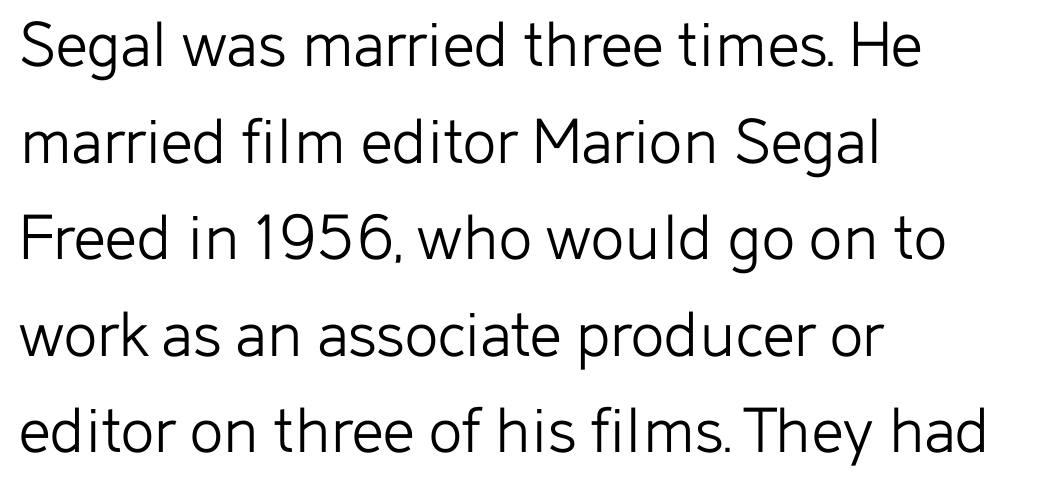
The image shows 70 px light sans-serif type, upright; set left-aligned, normal line spacing (1.38x), normal letter spacing, not underlined; low stroke contrast and a medium x-height.
